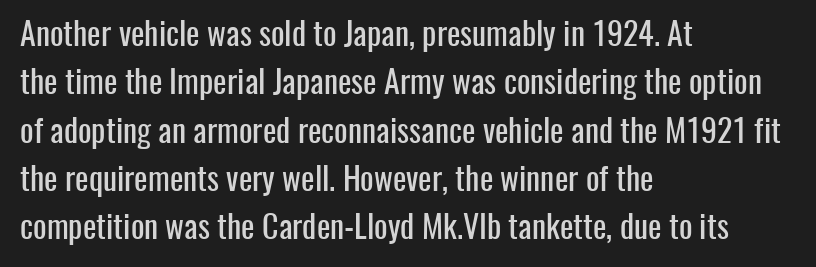
{"serif": "no", "italic": "no", "width": "condensed", "stroke_contrast": "low", "x_height": "medium", "monospaced": "no", "underline": "no", "align": "left", "line_spacing": "normal", "line_spacing_ratio": 1.51, "letter_spacing": "normal", "letter_spacing_em": 0.0, "glyph_px": 32}
